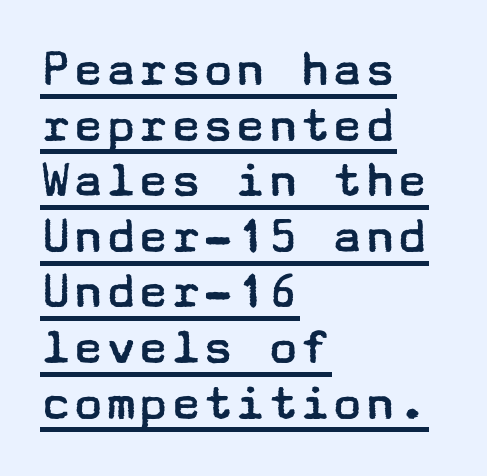
The image shows 54 px regular-weight, wide sans-serif type, upright; set left-aligned, tight line spacing (1.03x), normal letter spacing, underlined; low stroke contrast and a medium x-height.
